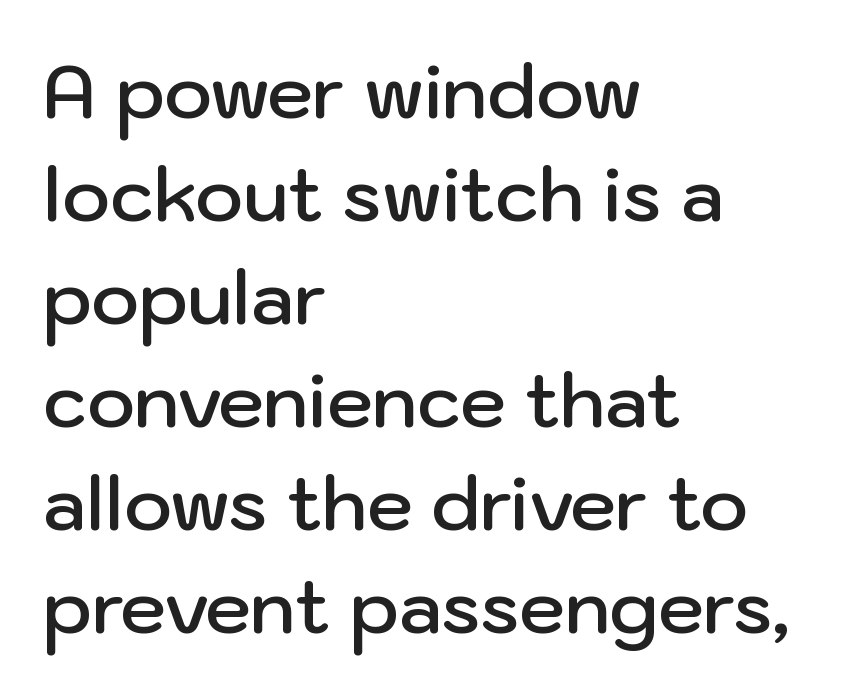
Character widths vary here, with narrow letters taking less room than wide ones. The rendering uses a moderate line-height, typical for paragraphs. The area under the type is left untouched. The type sits square on the baseline with zero lean. Note: no serifs on the glyphs. Firm but not heavy-handed strokes: this text is semibold.
